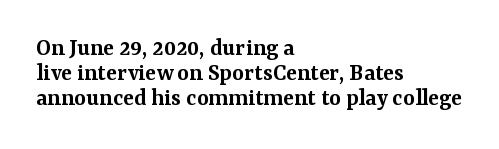
A clean baseline with only descenders dipping below it. Baseline-to-baseline distance is barely more than the letter height. Horizontally, the lines are justified to the leading edge only. Caption: standard tracking, unaltered. Compared with an ordinary text face, these strokes are moderately heavier — a semibold. The letters stand straight up with perfectly vertical stems.
